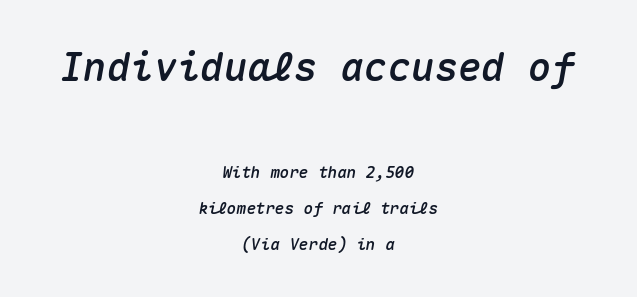
The image shows 39 px text type, italic (leaning right), monospaced; set centered, loose line spacing (2.27x), normal letter spacing, not underlined; the first (top) block is 2.44x larger; medium stroke contrast and a medium x-height.
